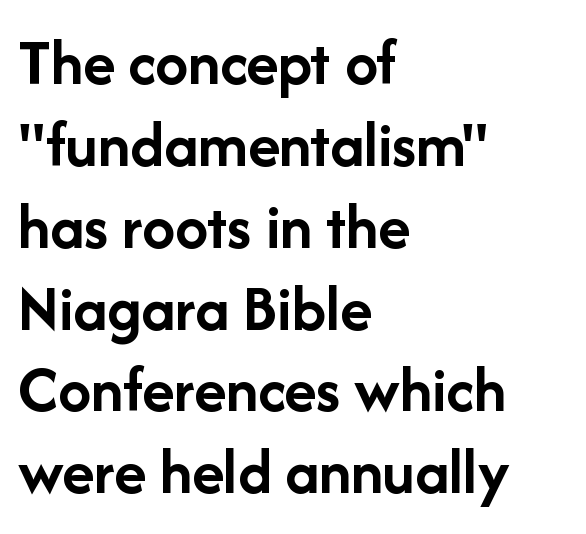
Q: Is the text bold? A: Yes.
Q: Is the text italic (slanted)? A: No, it is upright.
Q: Is the typeface a serif or a sans-serif typeface? A: Sans-serif.
Q: Is the text underlined? A: No.
Q: How is the paragraph aligned? A: Left-aligned.
Q: Is the spacing between letters normal or unusually wide? A: Normal.
Q: Width (condensed, normal, or wide)? A: Normal.
Q: Stroke contrast? A: Low.
Q: x-height? A: Medium.
Q: Monospaced? A: No.
